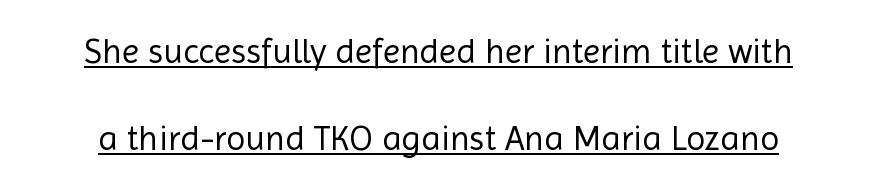
The image shows 35 px regular-weight sans-serif type, upright; set loose line spacing (2.48x), normal letter spacing, underlined; a medium x-height.
